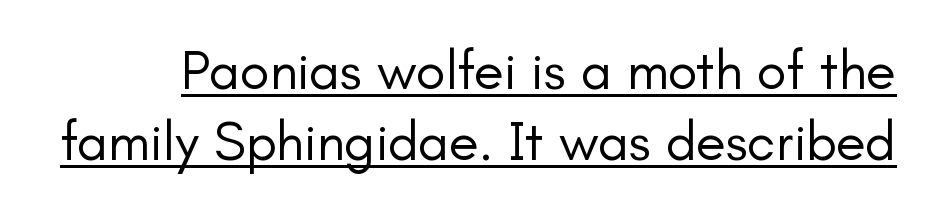
Posture: vertical. These lines are composed in type without serifs. Character widths vary here, with narrow letters taking less room than wide ones. Line spacing here is normal.
